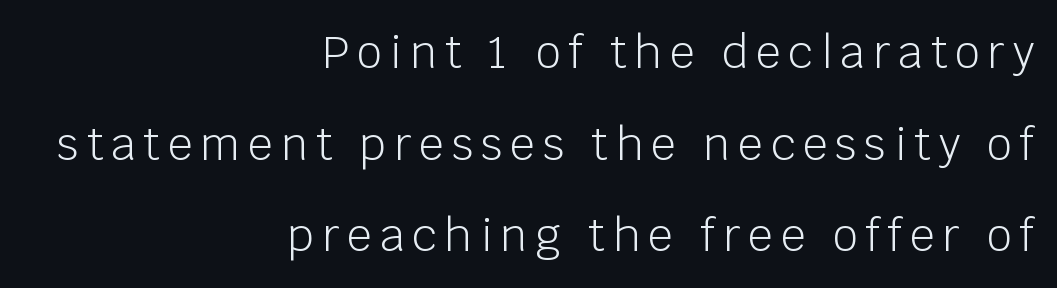
{"serif": "no", "italic": "no", "bold": "no", "weight": "light", "width": "normal", "stroke_contrast": "low", "x_height": "large", "monospaced": "no", "underline": "no", "align": "right", "line_spacing": "loose", "line_spacing_ratio": 2.08, "glyph_px": 44}
